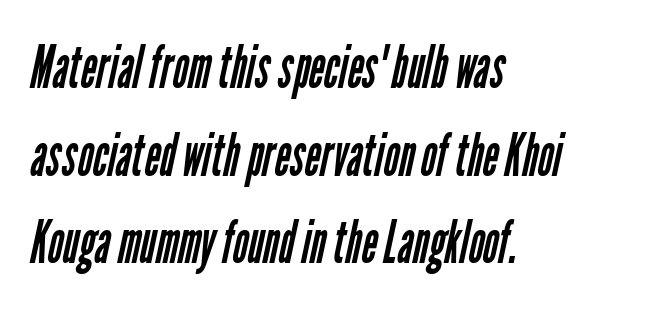
Q: Is the text bold? A: No.
Q: Is the typeface a serif or a sans-serif typeface? A: Sans-serif.
Q: Is the text underlined? A: No.
Q: How is the paragraph aligned? A: Left-aligned.
Q: Is the spacing between letters normal or unusually wide? A: Normal.
Q: Is the spacing between lines tight, normal or loose? A: Normal.
Q: Width (condensed, normal, or wide)? A: Condensed.
Q: Stroke contrast? A: Low.
Q: x-height? A: Medium.
Q: Monospaced? A: No.
